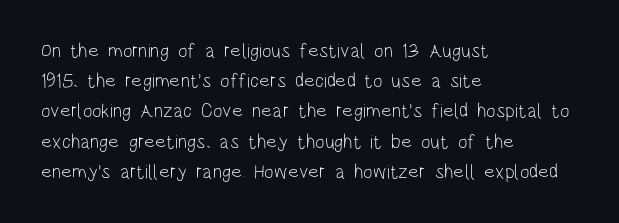
Q: Is the text bold? A: No.
Q: Is the text italic (slanted)? A: No, it is upright.
Q: Is the text underlined? A: No.
Q: How is the paragraph aligned? A: Left-aligned.
Q: Is the spacing between letters normal or unusually wide? A: Normal.
Q: Is the spacing between lines tight, normal or loose? A: Normal.
